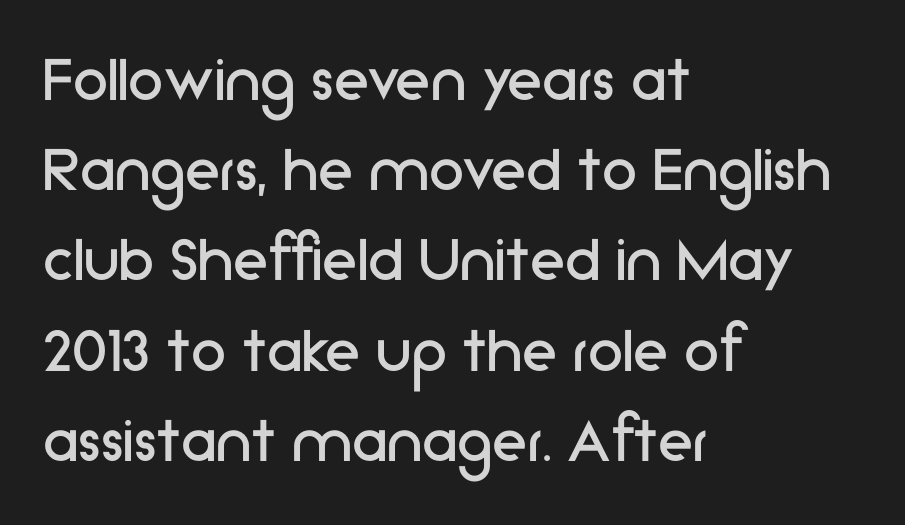
You could not count columns in this text — the font is proportionally spaced. Nothing sits at the stroke ends, so this counts as sans-serif. The designer left line spacing at the default. A light-to-regular cut is what we see here. Ordinary non-slanted type is in use. Check the space under the baseline: it is left empty.
